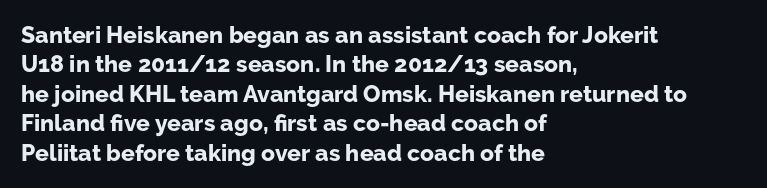
Q: Is the text bold? A: Yes.
Q: Is the text italic (slanted)? A: No, it is upright.
Q: Is the text underlined? A: No.
Q: How is the paragraph aligned? A: Left-aligned.
Q: Is the spacing between letters normal or unusually wide? A: Normal.
Q: Is the spacing between lines tight, normal or loose? A: Normal.
